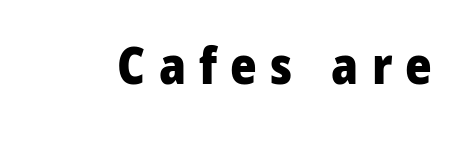
{"serif": "no", "italic": "no", "bold": "yes", "weight": "heavy", "width": "normal", "stroke_contrast": "low", "x_height": "medium", "monospaced": "no", "underline": "no", "letter_spacing": "wide", "letter_spacing_em": 0.26, "glyph_px": 51}
